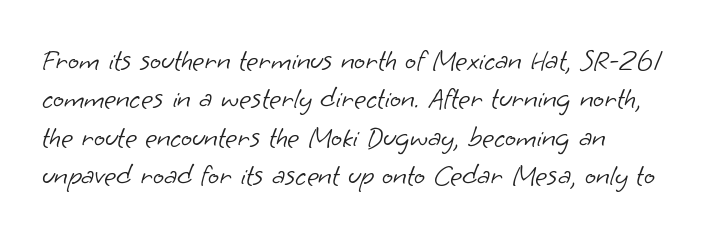
The foot of each line stays bare and open. Character widths vary here, with narrow letters taking less room than wide ones. A typesetter would label this face a sans. Students, note that the glyphs here touch the page at normal intervals. Horizontal bands of white between lines are of average thickness. Is the stroke heavy? The answer is a plain regular-or-lighter.
